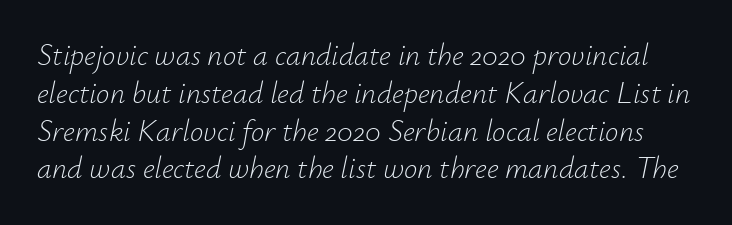
{"italic": "yes", "lean": "right", "slant_degrees": 12, "bold": "no", "weight": "light", "width": "normal", "stroke_contrast": "low", "x_height": "small", "monospaced": "no", "underline": "no", "line_spacing": "normal", "line_spacing_ratio": 1.26, "letter_spacing": "normal", "letter_spacing_em": 0.0, "glyph_px": 30}
